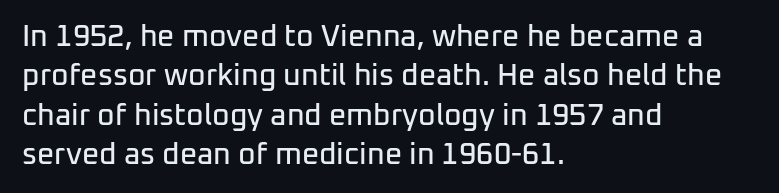
{"serif": "no", "italic": "no", "width": "normal", "stroke_contrast": "low", "x_height": "medium", "monospaced": "no", "underline": "no", "align": "left", "line_spacing": "normal", "line_spacing_ratio": 1.31, "letter_spacing": "normal", "letter_spacing_em": 0.0, "glyph_px": 30}
